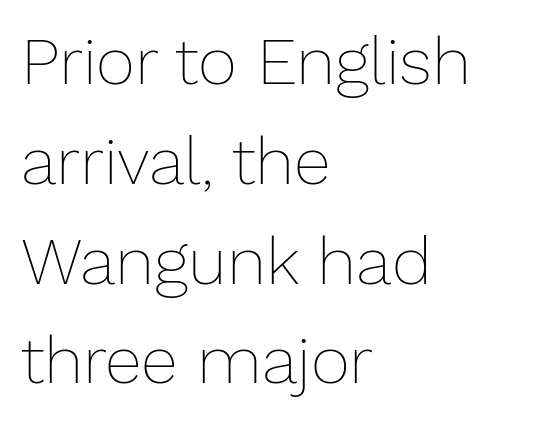
{"italic": "no", "bold": "no", "weight": "thin", "width": "normal", "stroke_contrast": "low", "x_height": "medium", "monospaced": "no", "underline": "no", "align": "left", "line_spacing": "normal", "line_spacing_ratio": 1.49, "letter_spacing": "normal", "letter_spacing_em": 0.0, "glyph_px": 67}
